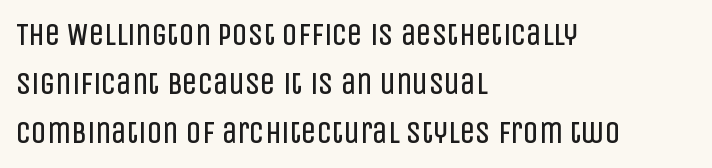
Q: Is the text bold? A: No.
Q: Is the text italic (slanted)? A: No, it is upright.
Q: Is the typeface a serif or a sans-serif typeface? A: Sans-serif.
Q: Is the text underlined? A: No.
Q: How is the paragraph aligned? A: Left-aligned.
Q: Is the spacing between letters normal or unusually wide? A: Normal.
Q: Is the spacing between lines tight, normal or loose? A: Normal.
Q: Width (condensed, normal, or wide)? A: Condensed.
Q: Stroke contrast? A: Low.
Q: x-height? A: Large.
Q: Monospaced? A: No.
